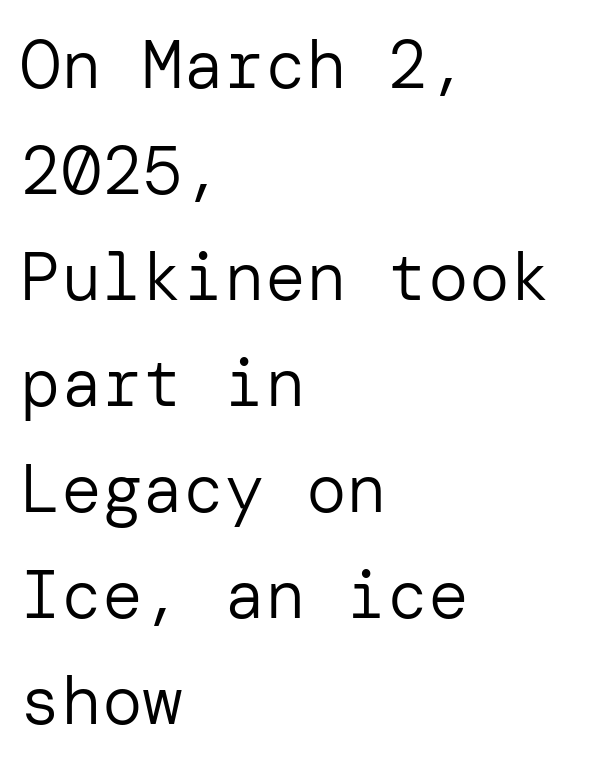
{"serif": "no", "italic": "no", "bold": "no", "weight": "regular", "width": "normal", "stroke_contrast": "low", "x_height": "medium", "underline": "no", "align": "left", "line_spacing": "normal", "line_spacing_ratio": 1.56, "letter_spacing": "normal", "letter_spacing_em": 0.0, "glyph_px": 68}
